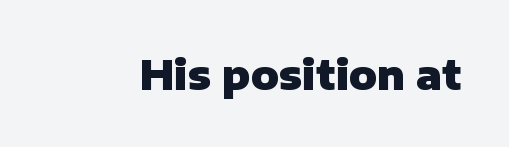
Q: Is the text bold? A: Yes.
Q: Is the text italic (slanted)? A: No, it is upright.
Q: Is the typeface a serif or a sans-serif typeface? A: Sans-serif.
Q: Is the text underlined? A: No.
Q: Is the spacing between letters normal or unusually wide? A: Normal.
Q: Width (condensed, normal, or wide)? A: Normal.
Q: Stroke contrast? A: Low.
Q: x-height? A: Medium.
Q: Monospaced? A: No.
